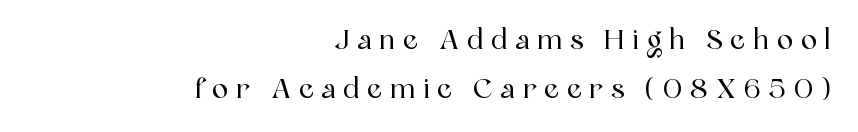
{"italic": "no", "underline": "no", "align": "right", "line_spacing_ratio": 1.82, "letter_spacing": "wide", "letter_spacing_em": 0.28, "glyph_px": 27}
